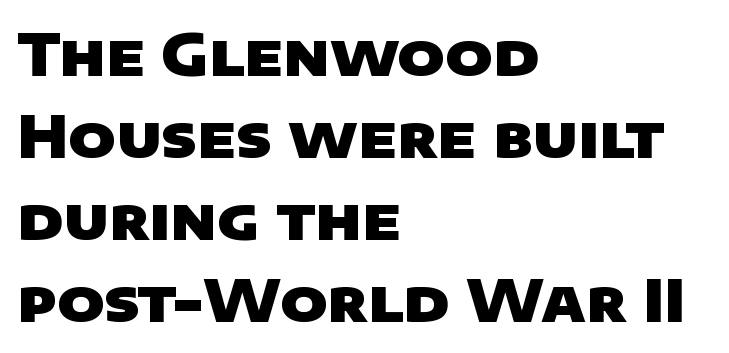
{"serif": "no", "bold": "yes", "weight": "heavy", "width": "wide", "stroke_contrast": "low", "x_height": "large", "monospaced": "no", "underline": "no", "align": "left", "line_spacing": "normal", "line_spacing_ratio": 1.44, "letter_spacing": "normal", "letter_spacing_em": 0.0, "glyph_px": 57}
